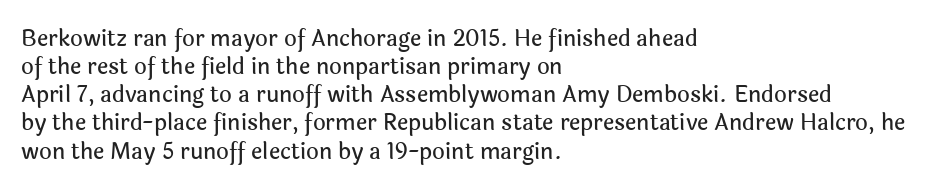
Q: Is the text italic (slanted)? A: No, it is upright.
Q: Is the text underlined? A: No.
Q: How is the paragraph aligned? A: Left-aligned.
Q: Is the spacing between letters normal or unusually wide? A: Normal.
Q: Is the spacing between lines tight, normal or loose? A: Normal.
